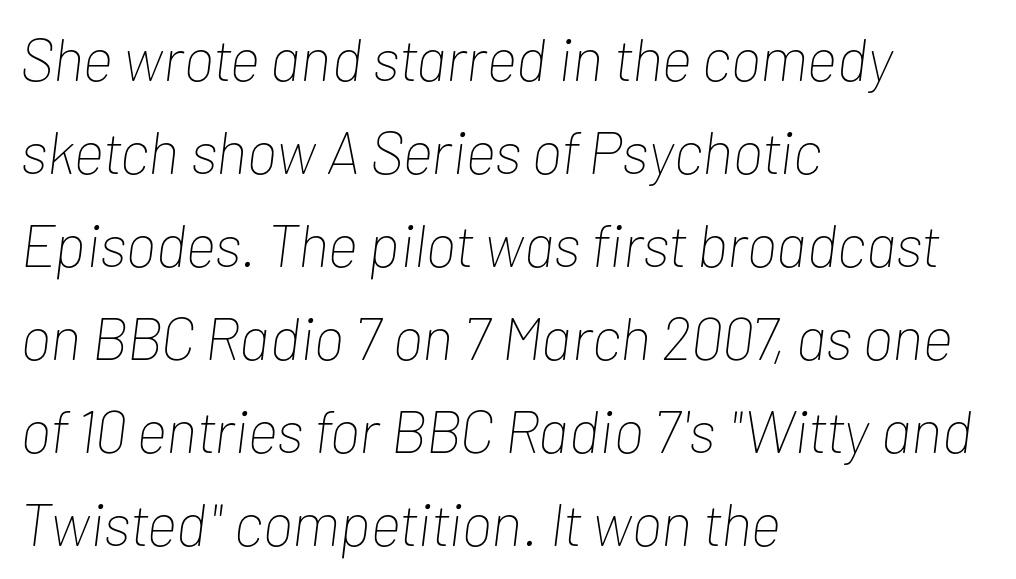
{"italic": "yes", "lean": "right", "slant_degrees": 7, "bold": "no", "weight": "thin", "width": "condensed", "stroke_contrast": "low", "x_height": "medium", "monospaced": "no", "underline": "no", "align": "left", "line_spacing": "normal", "line_spacing_ratio": 1.55, "letter_spacing": "normal", "letter_spacing_em": 0.0, "glyph_px": 60}
